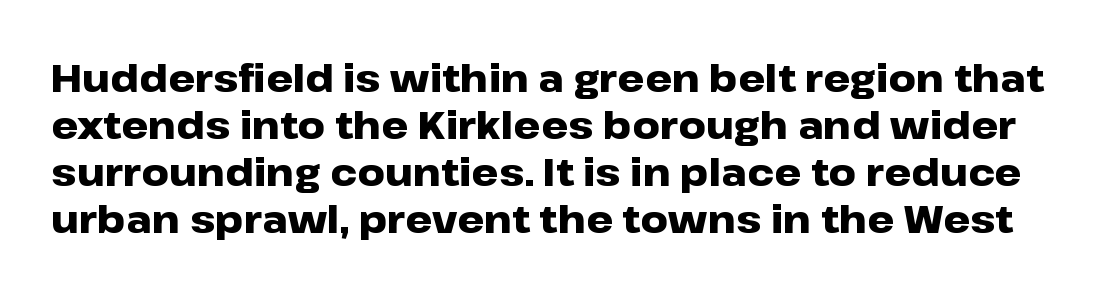
A typesetter would label this face a sans. A bare baseline throughout the passage. On the weight axis this lands at bold, roughly 700. No extra tracking has been applied to these lines.
